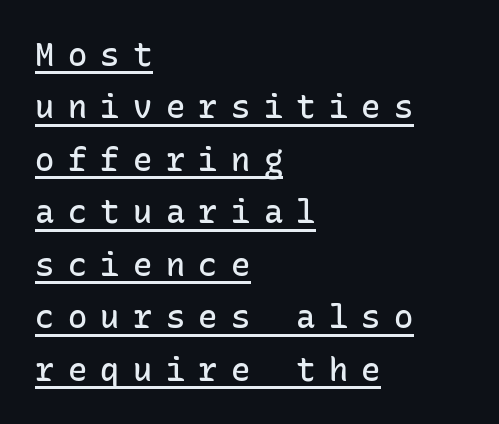
Q: Is the text bold? A: Semi-bold.
Q: Is the text italic (slanted)? A: No, it is upright.
Q: Is the typeface a serif or a sans-serif typeface? A: Sans-serif.
Q: Is the text underlined? A: Yes.
Q: How is the paragraph aligned? A: Left-aligned.
Q: Is the spacing between letters normal or unusually wide? A: Unusually wide.
Q: Is the spacing between lines tight, normal or loose? A: Normal.
Q: Width (condensed, normal, or wide)? A: Normal.
Q: Stroke contrast? A: Low.
Q: x-height? A: Medium.
Q: Monospaced? A: Yes.
